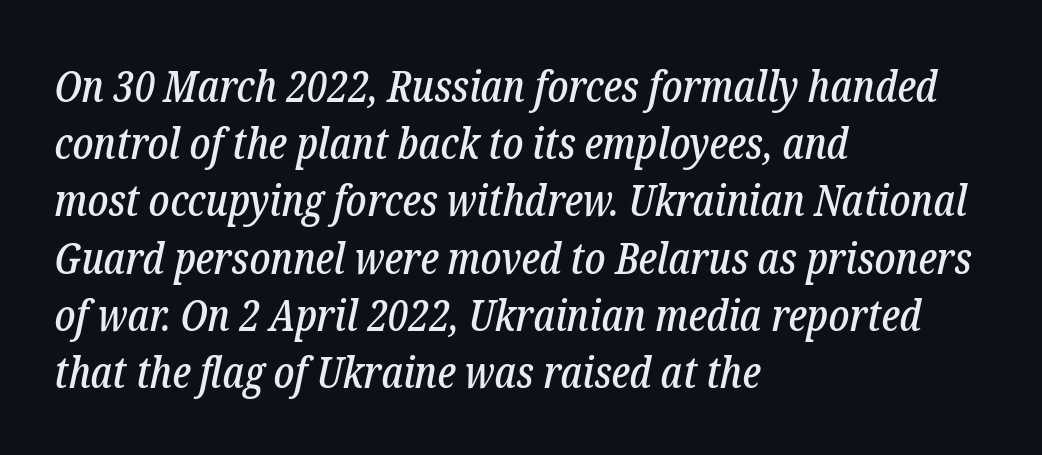
The image shows 44 px condensed serif type, italic (leaning right); set left-aligned, normal line spacing (1.3x), normal letter spacing, not underlined; low stroke contrast and a medium x-height.
